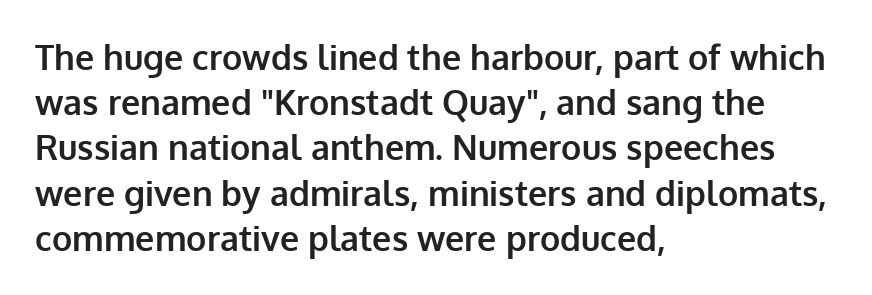
The image shows 34 px bold sans-serif type, upright; set left-aligned, normal line spacing (1.33x), normal letter spacing, not underlined; low stroke contrast and a medium x-height.
